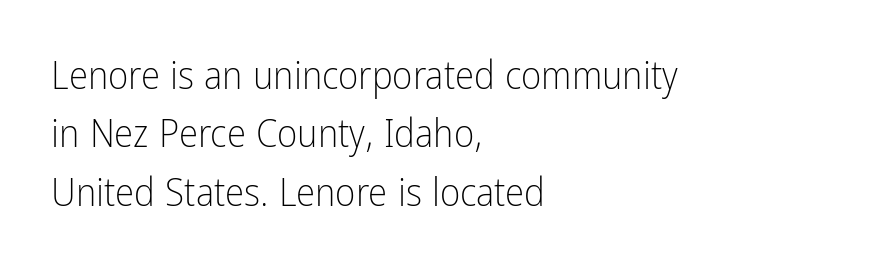
Q: Is the text bold? A: No.
Q: Is the text italic (slanted)? A: No, it is upright.
Q: Is the typeface a serif or a sans-serif typeface? A: Sans-serif.
Q: Is the text underlined? A: No.
Q: How is the paragraph aligned? A: Left-aligned.
Q: Is the spacing between letters normal or unusually wide? A: Normal.
Q: Is the spacing between lines tight, normal or loose? A: Normal.
Q: Width (condensed, normal, or wide)? A: Condensed.
Q: Stroke contrast? A: Low.
Q: x-height? A: Medium.
Q: Monospaced? A: No.
